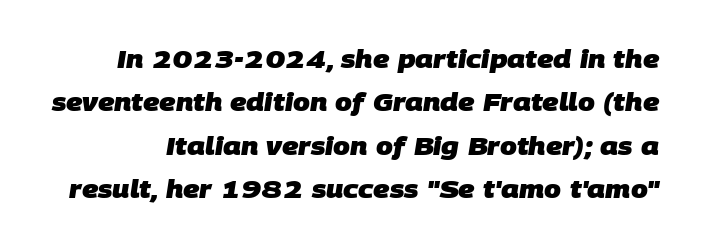
The gaps between neighbouring characters are ordinary and unremarkable. The specimen omits any rule beneath the text block's lines. In terms of weight, the rendering is a true, heavy bold.
